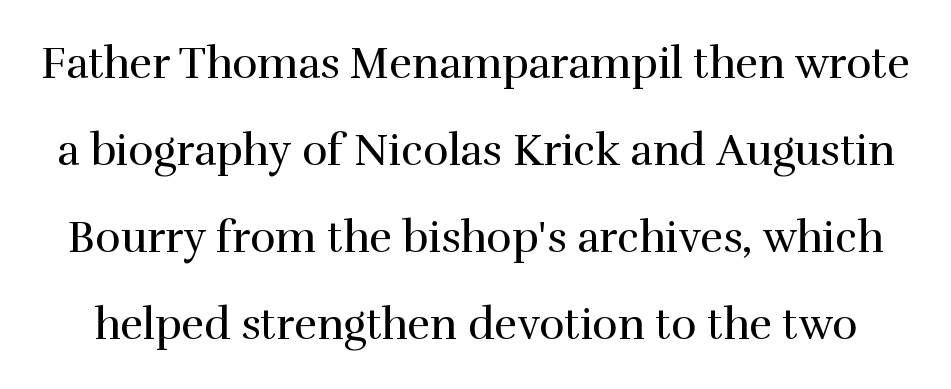
{"serif": "yes", "italic": "no", "bold": "no", "weight": "regular", "width": "normal", "stroke_contrast": "high", "x_height": "medium", "monospaced": "no", "underline": "no", "line_spacing": "loose", "line_spacing_ratio": 2.02, "letter_spacing": "normal", "letter_spacing_em": 0.0, "glyph_px": 43}
